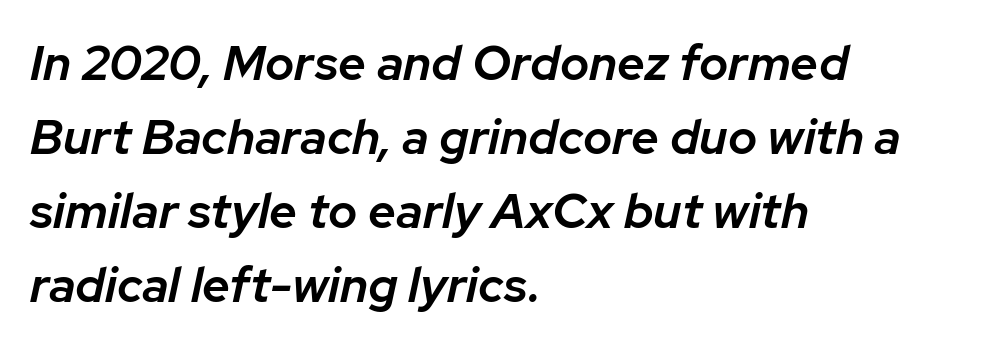
{"italic": "yes", "lean": "right", "slant_degrees": 12, "bold": "semi", "weight": "semibold", "width": "normal", "stroke_contrast": "low", "x_height": "medium", "monospaced": "no", "underline": "no", "align": "left", "line_spacing": "normal", "line_spacing_ratio": 1.51, "letter_spacing": "normal", "letter_spacing_em": 0.0, "glyph_px": 49}
